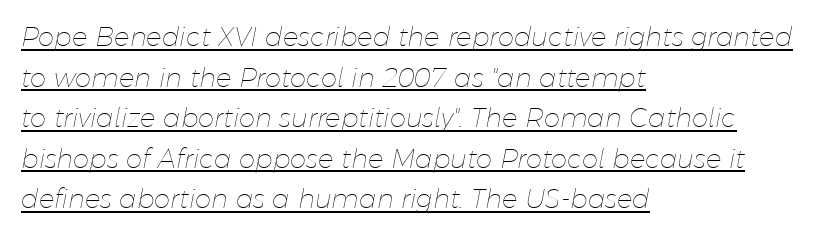
{"italic": "yes", "lean": "right", "slant_degrees": 11, "bold": "no", "underline": "yes", "align": "left", "line_spacing": "normal", "line_spacing_ratio": 1.56, "letter_spacing": "normal", "letter_spacing_em": 0.0, "glyph_px": 26}
